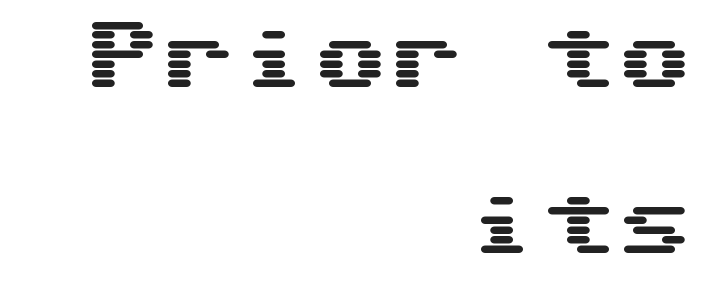
How are the letters spaced? Ordinarily, with no added tracking. The type family on display is of the sans-serif kind. The compositor pushed each line to the right boundary. A great deal of white space separates one row of letters from the next.
